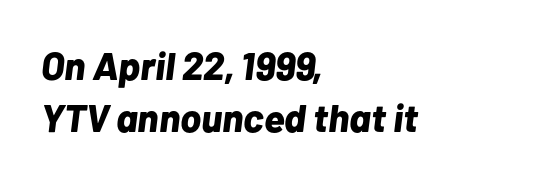
The image shows 39 px bold type, italic (leaning right); set left-aligned, normal line spacing (1.33x), normal letter spacing, not underlined; low stroke contrast and a medium x-height.
